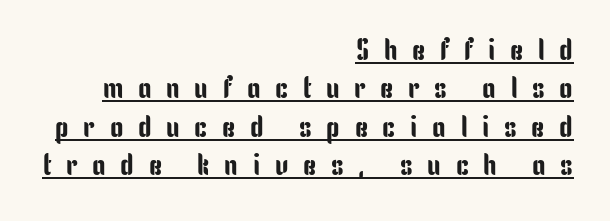
The image shows 30 px condensed sans-serif type, upright; set right-aligned, normal line spacing (1.28x), unusually wide letter spacing (+0.49 em), underlined; low stroke contrast and a medium x-height.
